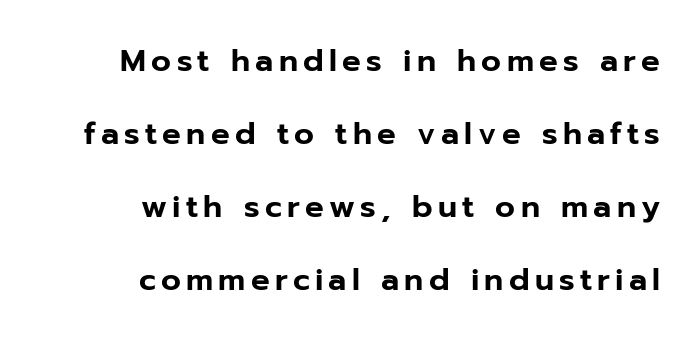
{"serif": "no", "italic": "no", "width": "normal", "stroke_contrast": "low", "x_height": "medium", "monospaced": "no", "underline": "no", "align": "right", "line_spacing": "loose", "line_spacing_ratio": 2.35, "glyph_px": 31}
